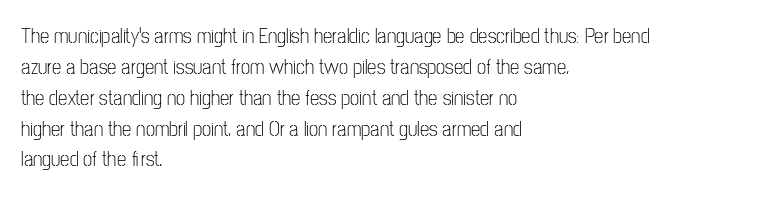
Q: Is the text bold? A: No.
Q: Is the text italic (slanted)? A: No, it is upright.
Q: Is the text underlined? A: No.
Q: How is the paragraph aligned? A: Left-aligned.
Q: Is the spacing between letters normal or unusually wide? A: Normal.
Q: Is the spacing between lines tight, normal or loose? A: Normal.
